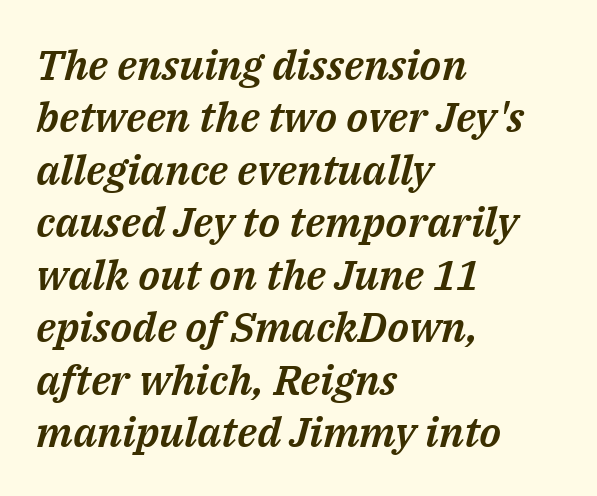
The letters advance in unequal steps, a hallmark of proportional type. Notice how the passage keeps a crisp vertical edge on the left only. Each row of text sits above clean, open space. How would I describe the line gaps? Plain and ordinary. Tall strokes in this sample are angled rather than plumb. The line texture is even and compact thanks to regular tracking.
